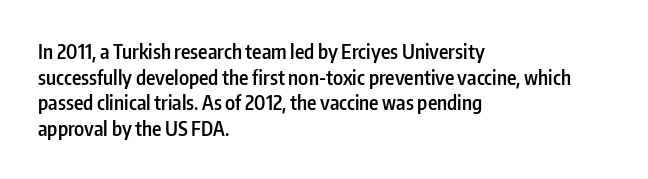
{"italic": "no", "bold": "semi", "underline": "no", "align": "left", "line_spacing": "normal", "line_spacing_ratio": 1.28, "letter_spacing": "normal", "letter_spacing_em": 0.0, "glyph_px": 20}
